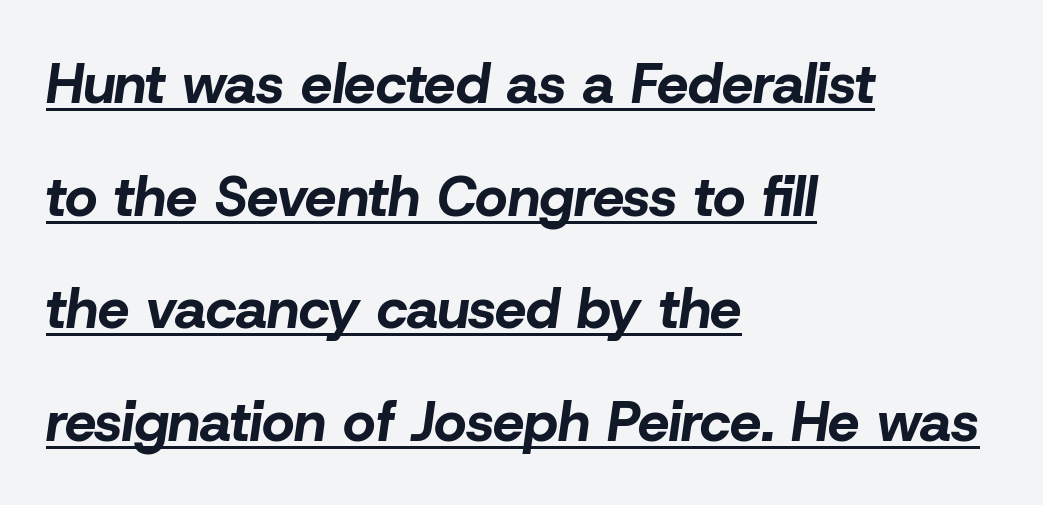
Compared with typical paragraphs, the rows here are farther apart. The specimen reads as italic at a glance. The passage shown is typed in a proportional face where columns would drift. Each line of the rendering has a horizontal stroke beneath the glyphs. Thick stems and heavy bowls — unmistakably bold. The horizontal fit of the characters is conventional and even.
